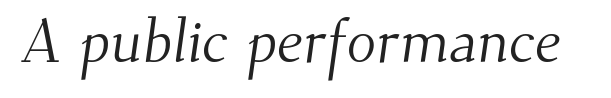
The image shows 61 px light serif type; set normal letter spacing, not underlined; medium stroke contrast and a small x-height.
